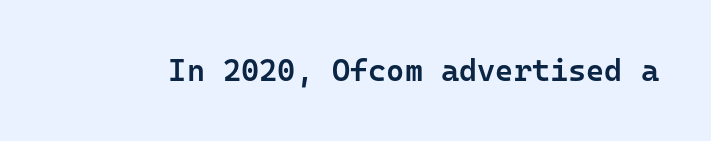
{"serif": "no", "italic": "no", "bold": "semi", "weight": "semibold", "width": "normal", "stroke_contrast": "low", "x_height": "medium", "monospaced": "yes", "underline": "no", "letter_spacing": "normal", "letter_spacing_em": 0.0, "glyph_px": 31}
